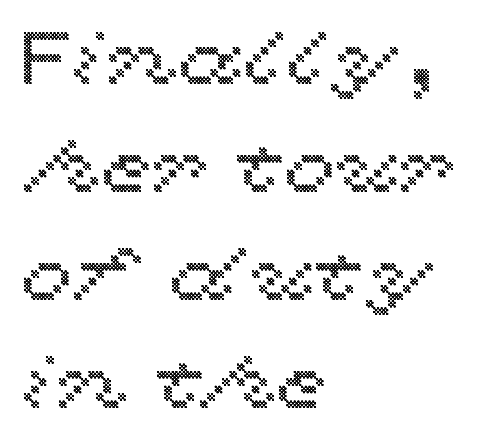
The image shows 74 px wide type; set left-aligned, normal line spacing (1.46x), normal letter spacing, not underlined; a medium x-height.
